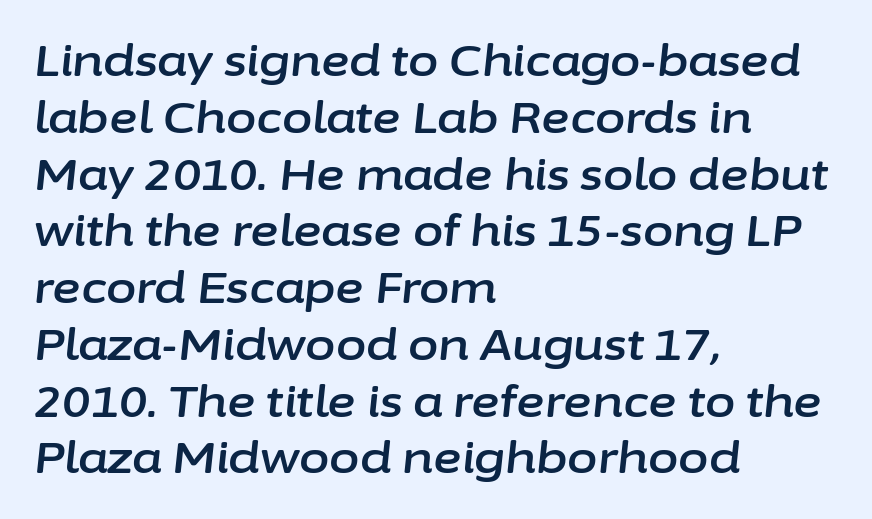
Q: Is the text italic (slanted)? A: Yes, it leans right by about 6 degrees.
Q: Is the text underlined? A: No.
Q: How is the paragraph aligned? A: Left-aligned.
Q: Is the spacing between letters normal or unusually wide? A: Normal.
Q: Is the spacing between lines tight, normal or loose? A: Normal.
Q: Width (condensed, normal, or wide)? A: Normal.
Q: Stroke contrast? A: Low.
Q: x-height? A: Medium.
Q: Monospaced? A: No.
